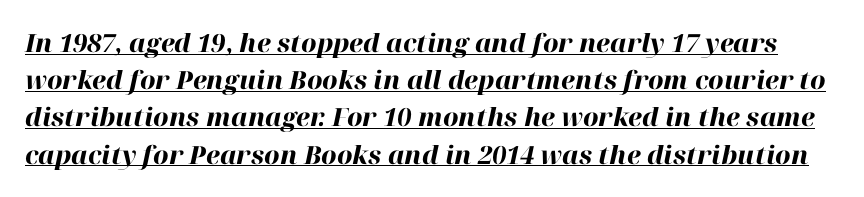
Q: Is the text bold? A: Yes.
Q: Is the text italic (slanted)? A: Yes, it leans right by about 12 degrees.
Q: Is the text underlined? A: Yes.
Q: Is the spacing between letters normal or unusually wide? A: Normal.
Q: Is the spacing between lines tight, normal or loose? A: Normal.
